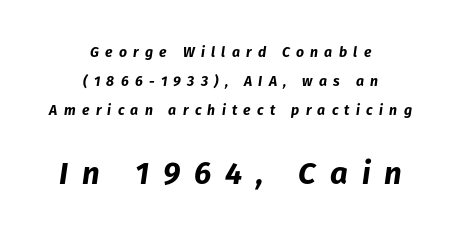
Q: Is the text bold? A: Yes.
Q: Is the text italic (slanted)? A: Yes, it leans right by about 8 degrees.
Q: Is the text underlined? A: No.
Q: How is the paragraph aligned? A: Centered.
Q: Is the spacing between letters normal or unusually wide? A: Unusually wide.
Q: Is the spacing between lines tight, normal or loose? A: Loose.
Q: Which block of text is set in a larger size, the first (top) or the second (bottom)? A: The second (bottom) one.
Q: Width (condensed, normal, or wide)? A: Normal.
Q: Stroke contrast? A: Low.
Q: x-height? A: Medium.
Q: Monospaced? A: No.
